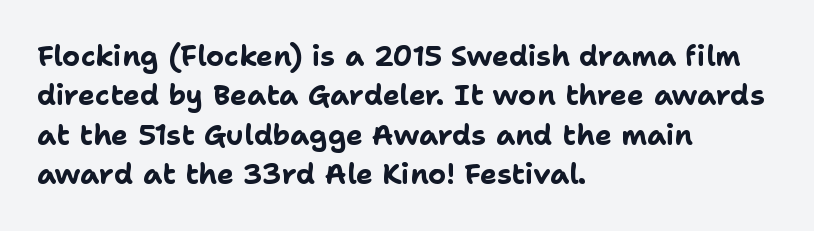
Typeset ragged right — the left edge is the straight one. Look at the stroke-to-counter ratio: heavy, a bold. A sans-serif font was chosen for this passage. Default kerning and tracking; the words read as compact shapes. Words float on clear page, feet unadorned.
